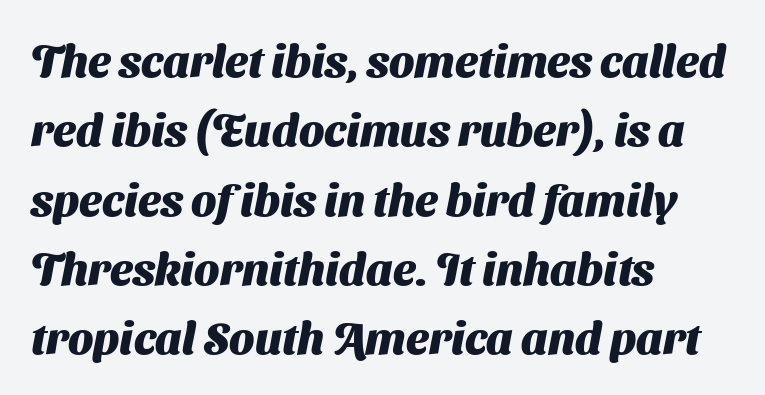
{"serif": "no", "bold": "yes", "weight": "heavy", "width": "normal", "stroke_contrast": "medium", "x_height": "medium", "monospaced": "no", "underline": "no", "align": "left", "line_spacing": "normal", "line_spacing_ratio": 1.54, "letter_spacing": "normal", "letter_spacing_em": 0.0, "glyph_px": 45}
